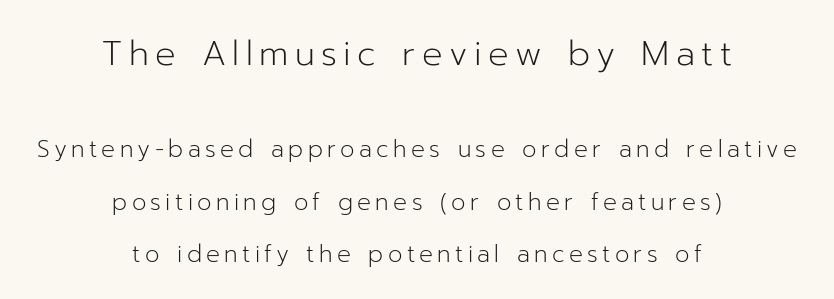
{"serif": "no", "italic": "no", "bold": "no", "weight": "light", "width": "normal", "stroke_contrast": "low", "x_height": "medium", "monospaced": "no", "underline": "no", "align": "center", "line_spacing": "loose", "line_spacing_ratio": 2.27, "larger_block": "first", "size_ratio": 1.48, "glyph_px": 34}
